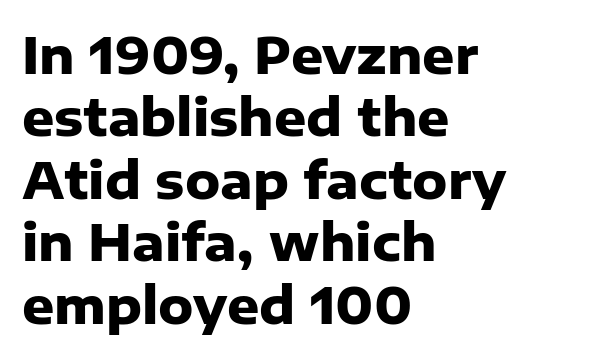
Clear beneath every line of the passage. Horizontal bands of white between lines are of average thickness. Stroke thickness is high; the sample reads as a true bold. There is no visible air inserted between adjacent glyphs. Look at the bottom of the vertical strokes: they stop flat, with no serifs. Rendered with straight, roman letterforms.
